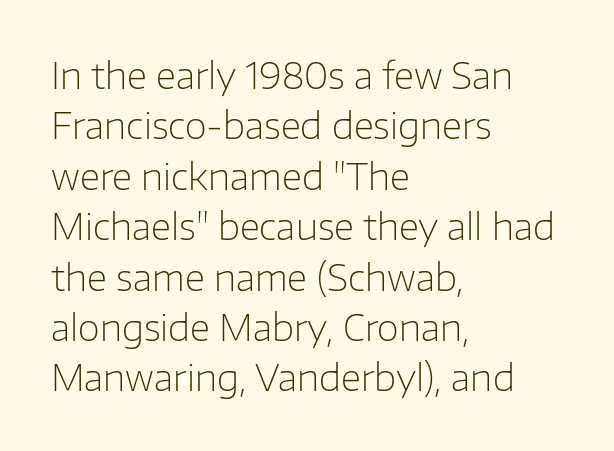
The image shows 36 px light sans-serif type, upright; set left-aligned, normal line spacing (1.4x), normal letter spacing, not underlined; low stroke contrast and a medium x-height.
